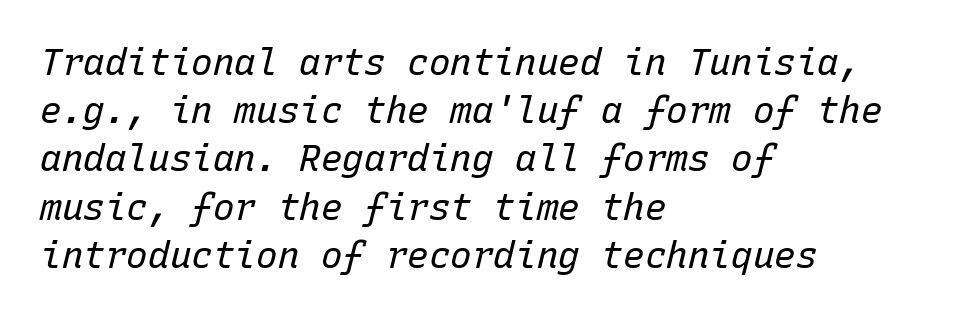
Q: Is the text bold? A: No.
Q: Is the text italic (slanted)? A: Yes, it leans right by about 15 degrees.
Q: Is the text underlined? A: No.
Q: How is the paragraph aligned? A: Left-aligned.
Q: Is the spacing between letters normal or unusually wide? A: Normal.
Q: Is the spacing between lines tight, normal or loose? A: Normal.
Q: Width (condensed, normal, or wide)? A: Normal.
Q: Stroke contrast? A: Low.
Q: x-height? A: Medium.
Q: Monospaced? A: Yes.
